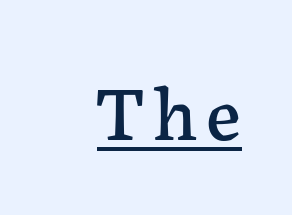
The image shows 77 px serif type, upright; set underlined; low stroke contrast and a medium x-height.
